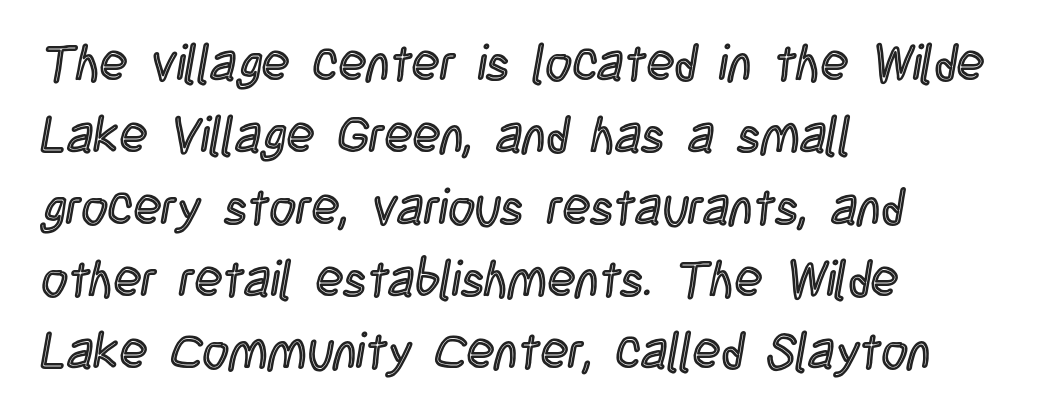
The image shows 51 px condensed type; set left-aligned, normal line spacing (1.41x), normal letter spacing, not underlined; a large x-height.
